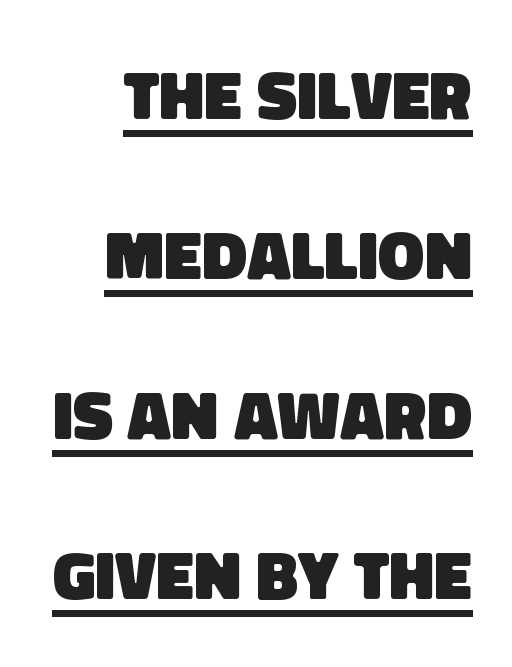
The line-height multiplier appears high, well above default. The line texture is even and compact thanks to regular tracking. In designer terms, the underline attribute is active on this setting. The strokes are fattened all the way to bold.
